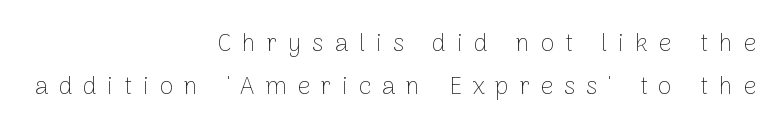
{"italic": "no", "bold": "no", "underline": "no", "align": "right", "line_spacing_ratio": 1.73, "letter_spacing": "wide", "letter_spacing_em": 0.43, "glyph_px": 25}
